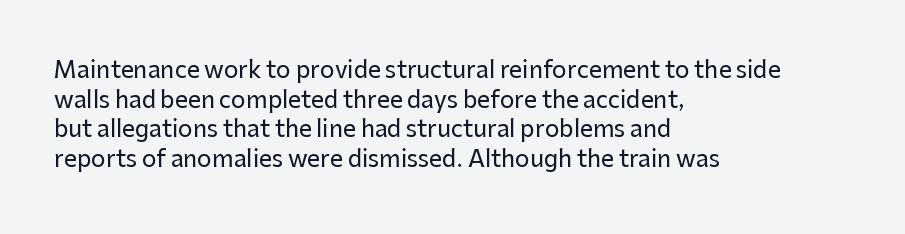
Descenders are the only things crossing below the line. A classic flush-left, rag-right setting is used for this passage. Upright lettering throughout. Quick note: interline space is typical. Letter spacing: default.
